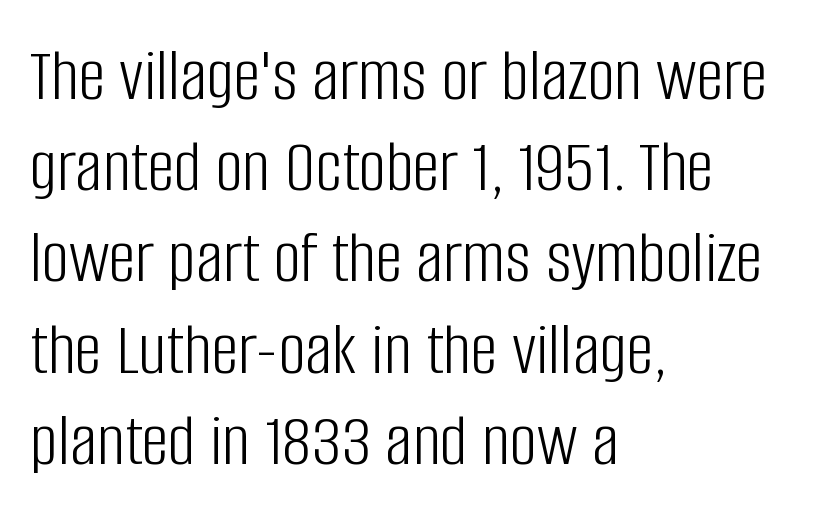
Q: Is the text bold? A: No.
Q: Is the text italic (slanted)? A: No, it is upright.
Q: Is the typeface a serif or a sans-serif typeface? A: Sans-serif.
Q: Is the text underlined? A: No.
Q: How is the paragraph aligned? A: Left-aligned.
Q: Is the spacing between letters normal or unusually wide? A: Normal.
Q: Width (condensed, normal, or wide)? A: Condensed.
Q: Stroke contrast? A: Low.
Q: x-height? A: Large.
Q: Monospaced? A: No.
